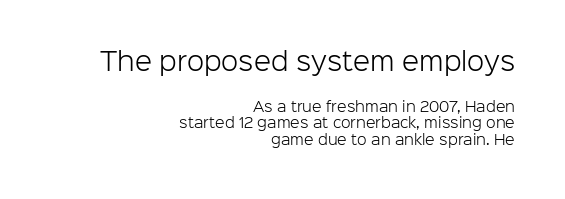
Characters remain perfectly vertical along every line. These lines keep a tight, regular rhythm from letter to letter. Visually, the top section dominates because its glyphs are scaled up. Honestly, there is no underline to notice here at all. Which margin do the lines hug? The right one — the left edge is uneven. Weight: in the light-to-regular range.
